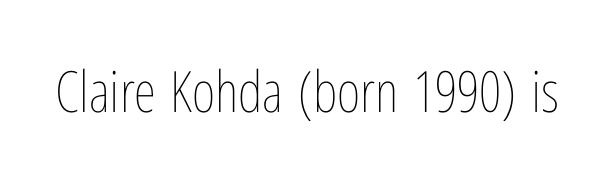
{"italic": "no", "bold": "no", "weight": "thin", "width": "condensed", "stroke_contrast": "low", "x_height": "medium", "monospaced": "no", "underline": "no", "letter_spacing": "normal", "letter_spacing_em": 0.0, "glyph_px": 57}
